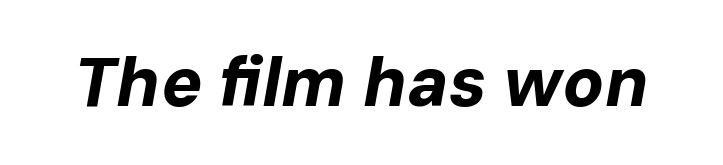
The image shows 69 px bold type, italic (leaning right); set normal letter spacing, not underlined; low stroke contrast and a medium x-height.
